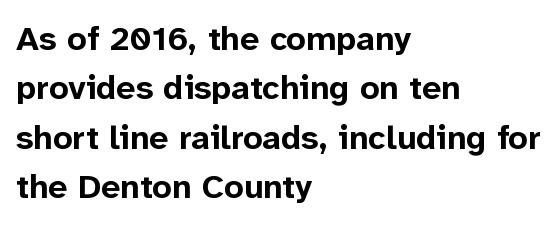
Q: Is the text bold? A: Yes.
Q: Is the text italic (slanted)? A: No, it is upright.
Q: Is the typeface a serif or a sans-serif typeface? A: Sans-serif.
Q: Is the text underlined? A: No.
Q: How is the paragraph aligned? A: Left-aligned.
Q: Is the spacing between letters normal or unusually wide? A: Normal.
Q: Is the spacing between lines tight, normal or loose? A: Normal.
Q: Width (condensed, normal, or wide)? A: Normal.
Q: Stroke contrast? A: Low.
Q: x-height? A: Medium.
Q: Monospaced? A: No.
